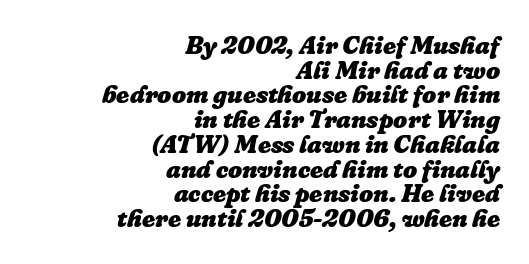
The image shows 25 px bold type, italic (leaning right); set right-aligned, tight line spacing (0.99x), normal letter spacing, not underlined.
